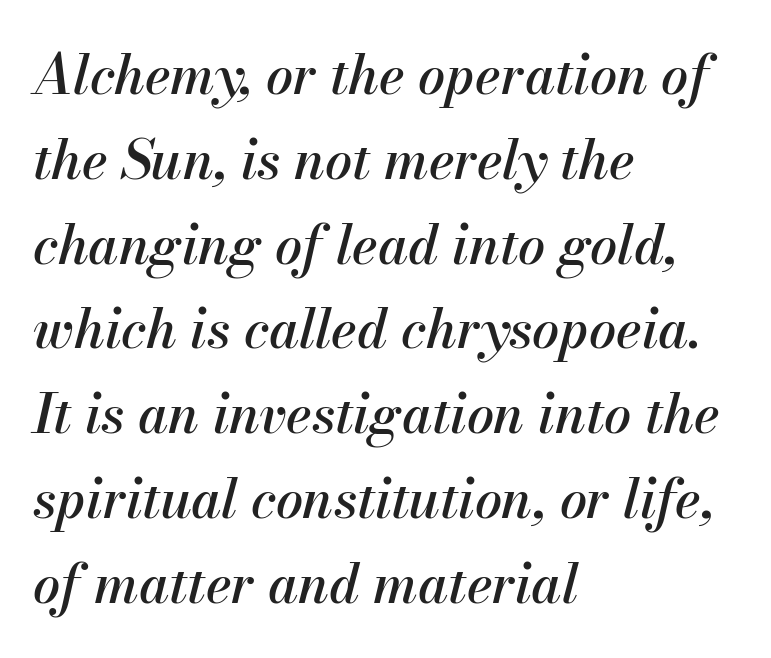
The passage is arranged the way most books set body copy — flush left. The glyphs are unaccompanied by any horizontal stroke below them. These lines are rendered in a variable-pitch font. In terms of posture, this sample is oblique.
